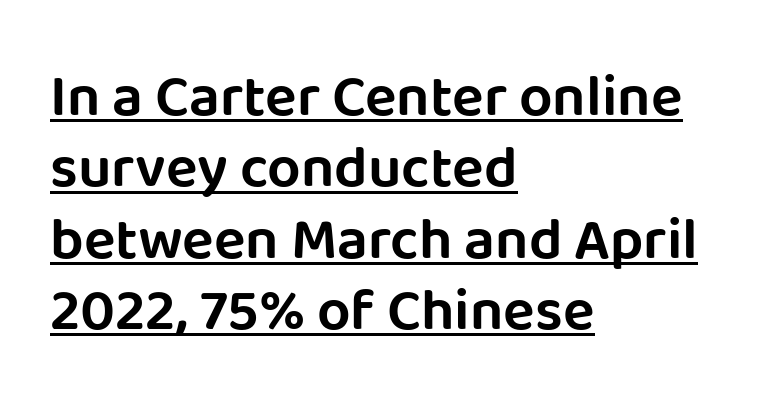
{"serif": "no", "italic": "no", "width": "normal", "stroke_contrast": "low", "x_height": "large", "monospaced": "no", "underline": "yes", "align": "left", "line_spacing_ratio": 1.21, "letter_spacing": "normal", "letter_spacing_em": 0.0, "glyph_px": 59}
